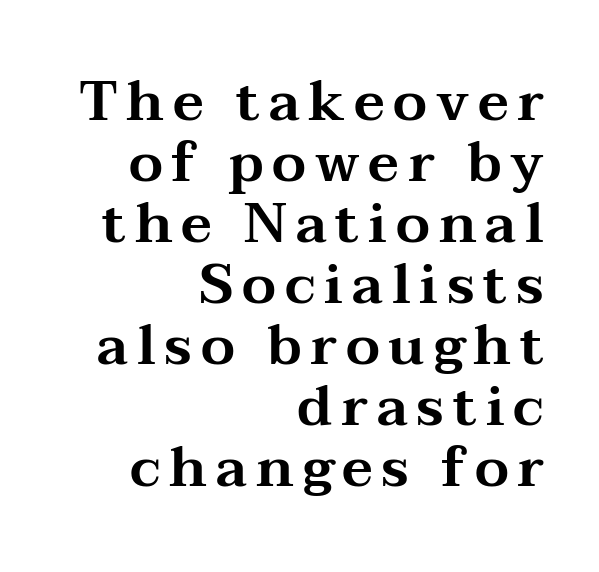
Rows of type sit shoulder to shoulder in the vertical direction. Nope, not italic — everything's standing straight. Which margin do the lines hug? The right one — the left edge is uneven. Here the designer chose a conventional face with non-uniform glyph widths.
